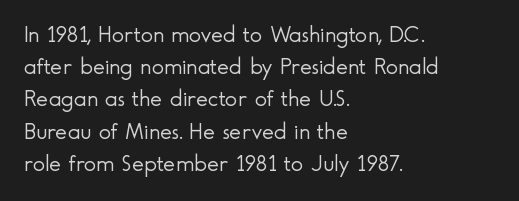
Regarding leading, the lines here are spaced in the standard way. The setting favours the left margin, as ordinary paragraphs usually do. The typeface has the unassuming heft of standard copy or less. The tracking reads as untouched default to a designer's eye. Type without underlining. Vertical strokes here are truly vertical.
